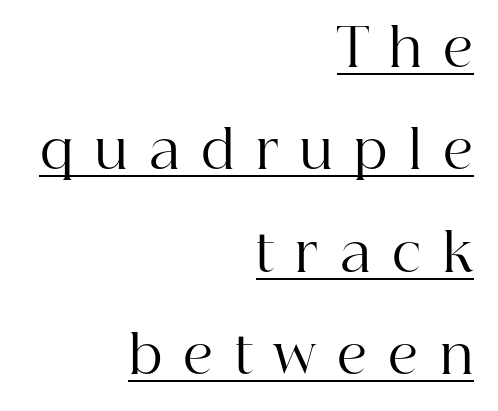
The image shows 52 px regular-weight serif type, upright; set right-aligned, loose line spacing (1.97x), unusually wide letter spacing (+0.41 em), underlined; high stroke contrast and a medium x-height.
